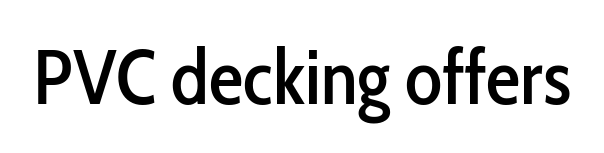
{"serif": "no", "italic": "no", "width": "condensed", "stroke_contrast": "low", "x_height": "medium", "monospaced": "no", "underline": "no", "letter_spacing": "normal", "letter_spacing_em": 0.0, "glyph_px": 77}
